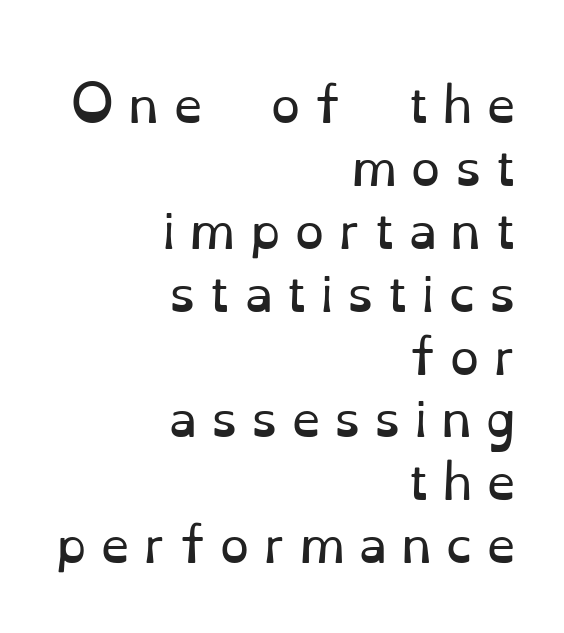
Q: Is the text bold? A: No.
Q: Is the text italic (slanted)? A: No, it is upright.
Q: Is the typeface a serif or a sans-serif typeface? A: Serif.
Q: Is the text underlined? A: No.
Q: How is the paragraph aligned? A: Right-aligned.
Q: Is the spacing between letters normal or unusually wide? A: Unusually wide.
Q: Is the spacing between lines tight, normal or loose? A: Normal.
Q: Width (condensed, normal, or wide)? A: Normal.
Q: Stroke contrast? A: Low.
Q: x-height? A: Small.
Q: Monospaced? A: No.
